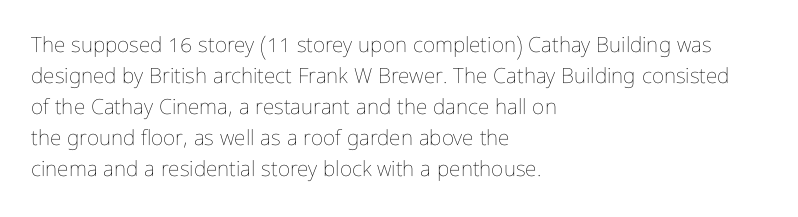
No chunkiness to these letters — they're not bold. The area under the type is left untouched. This rendering uses left alignment, leaving the right contour irregular. The font's upright variant was chosen for this text. Compared with typical body copy, the letter spacing here is the same.
